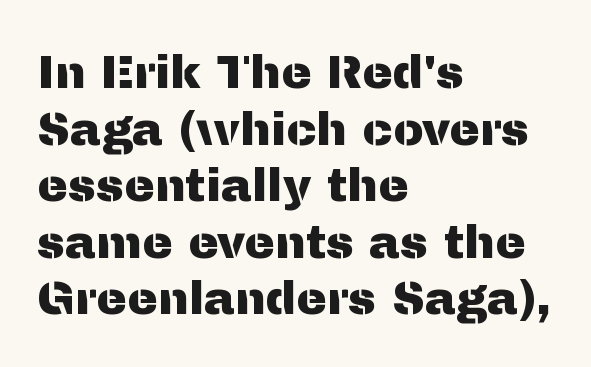
The image shows 46 px sans-serif type, upright; set left-aligned, line spacing 1.23x, normal letter spacing, not underlined; medium stroke contrast and a medium x-height.
